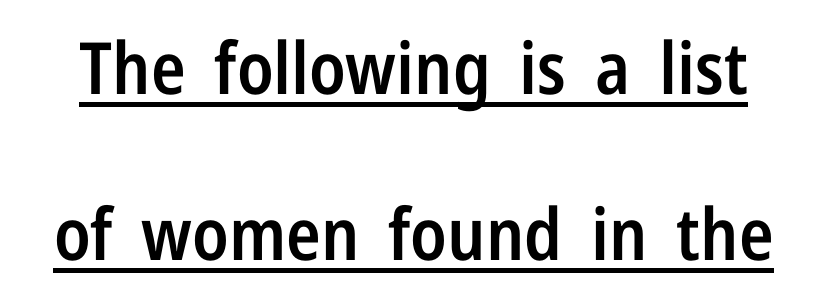
The image shows 72 px semibold, condensed sans-serif type, upright; set loose line spacing (2.3x), normal letter spacing, underlined; low stroke contrast and a medium x-height.
